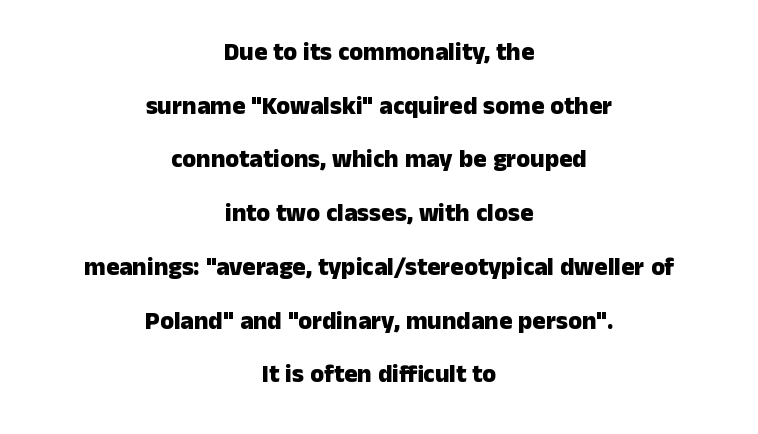
{"italic": "no", "bold": "yes", "underline": "no", "align": "center", "line_spacing": "loose", "line_spacing_ratio": 2.15, "letter_spacing": "normal", "letter_spacing_em": 0.0, "glyph_px": 25}
